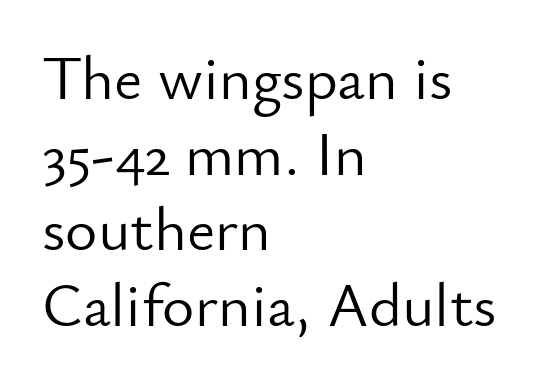
To sum up the face: it is a sans, with no serifs. Notice how the passage keeps a crisp vertical edge on the left only. Italic: no, the glyphs are upright roman. Rule under the text: the space is simply empty. Weight class: somewhere from thin through regular.
